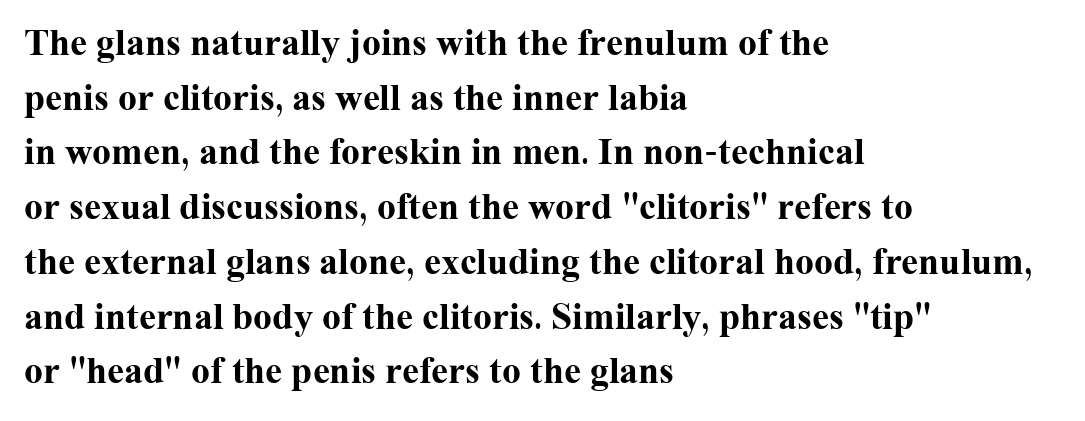
The specimen omits any rule beneath the text block's lines. If you drew a ruler down the left edge, every line would touch it. Words appear dense and cohesive because spacing is normal. Varying glyph widths throughout — classic text-font behaviour. Ordinary non-slanted type is in use.
